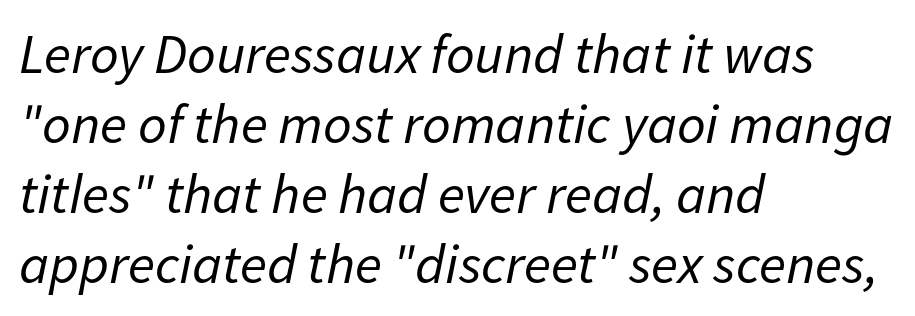
Q: Is the text bold? A: No.
Q: Is the text italic (slanted)? A: Yes, it leans right by about 11 degrees.
Q: Is the text underlined? A: No.
Q: How is the paragraph aligned? A: Left-aligned.
Q: Is the spacing between letters normal or unusually wide? A: Normal.
Q: Is the spacing between lines tight, normal or loose? A: Normal.
Q: Width (condensed, normal, or wide)? A: Normal.
Q: Stroke contrast? A: Low.
Q: x-height? A: Medium.
Q: Monospaced? A: No.
